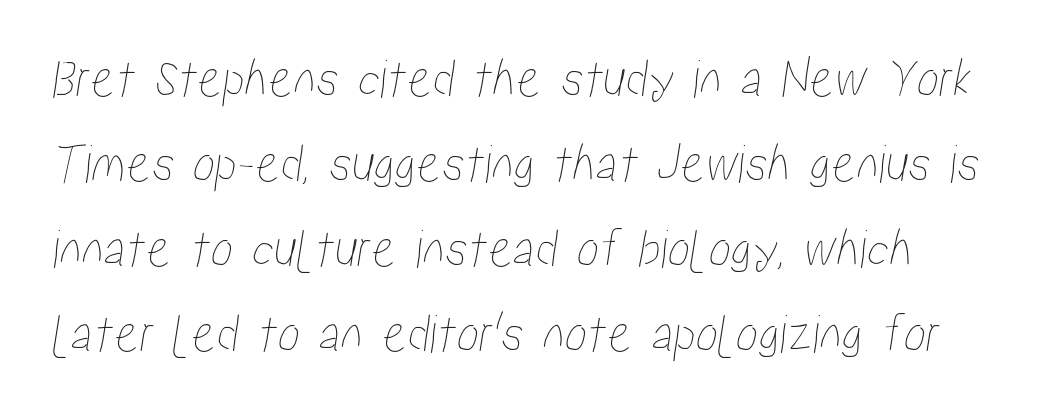
{"width": "condensed", "stroke_contrast": "low", "x_height": "medium", "monospaced": "no", "underline": "no", "line_spacing": "normal", "line_spacing_ratio": 1.52, "letter_spacing": "normal", "letter_spacing_em": 0.0, "glyph_px": 56}
